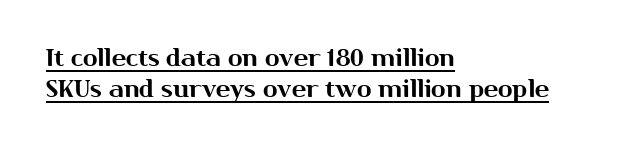
The image shows 24 px text type, upright; set left-aligned, normal line spacing (1.29x), normal letter spacing, underlined.
